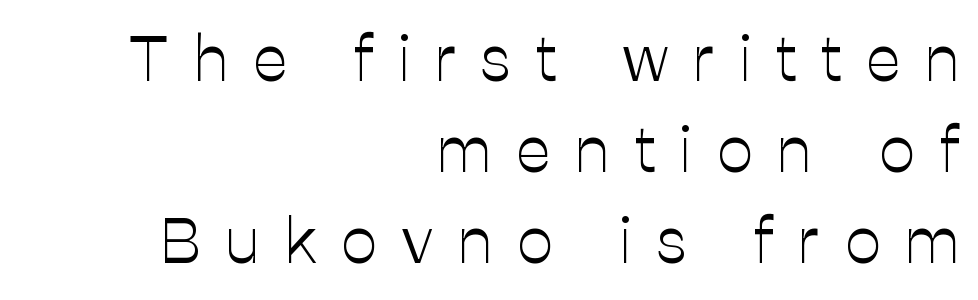
A typesetter would call this heavily tracked-out type. Proportional: the letters do not fall into vertical columns. Weight: not bold — regular or lighter. Posture: upright roman. This rendering features lettering with no underline. Line spacing here is normal.
